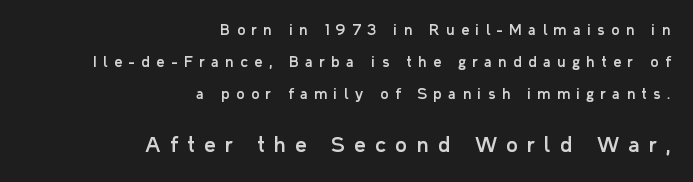
{"italic": "no", "underline": "no", "align": "right", "line_spacing": "loose", "line_spacing_ratio": 2.29, "letter_spacing": "wide", "letter_spacing_em": 0.47, "larger_block": "second", "size_ratio": 1.43, "glyph_px": 20}
